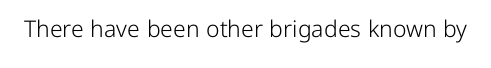
{"italic": "no", "bold": "no", "underline": "no", "letter_spacing": "normal", "letter_spacing_em": 0.0, "glyph_px": 23}
